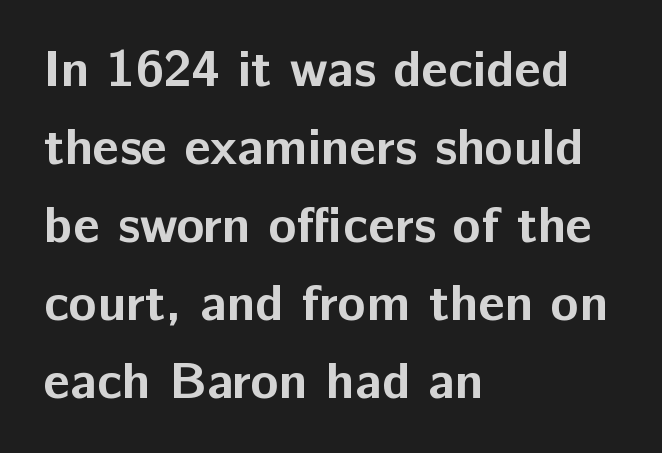
Q: Is the text bold? A: Yes.
Q: Is the text italic (slanted)? A: No, it is upright.
Q: Is the typeface a serif or a sans-serif typeface? A: Sans-serif.
Q: Is the text underlined? A: No.
Q: How is the paragraph aligned? A: Left-aligned.
Q: Is the spacing between letters normal or unusually wide? A: Normal.
Q: Is the spacing between lines tight, normal or loose? A: Normal.
Q: Width (condensed, normal, or wide)? A: Normal.
Q: Stroke contrast? A: Low.
Q: x-height? A: Medium.
Q: Monospaced? A: No.
